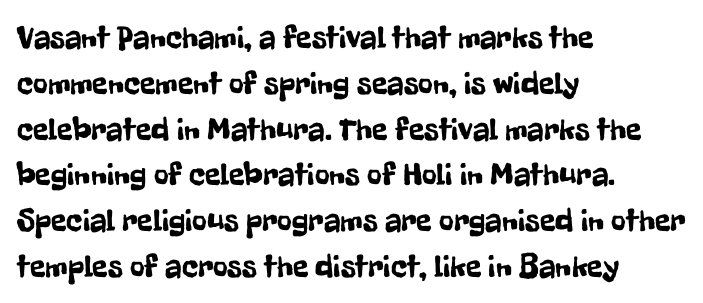
Q: Is the text italic (slanted)? A: No, it is upright.
Q: Is the typeface a serif or a sans-serif typeface? A: Sans-serif.
Q: Is the text underlined? A: No.
Q: How is the paragraph aligned? A: Left-aligned.
Q: Is the spacing between letters normal or unusually wide? A: Normal.
Q: Is the spacing between lines tight, normal or loose? A: Normal.
Q: Width (condensed, normal, or wide)? A: Condensed.
Q: Stroke contrast? A: Low.
Q: x-height? A: Medium.
Q: Monospaced? A: No.
